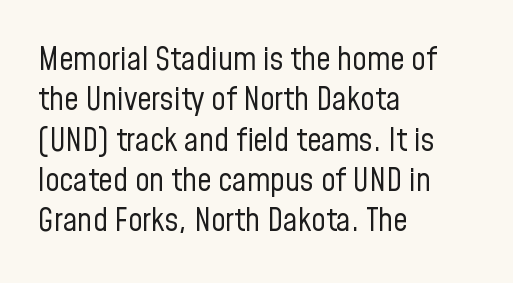
The image shows 32 px regular-weight, condensed sans-serif type, upright; set left-aligned, normal line spacing (1.26x), normal letter spacing, not underlined; low stroke contrast and a medium x-height.
